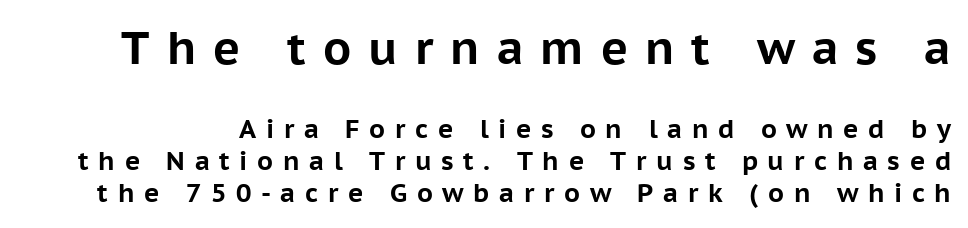
{"serif": "no", "italic": "no", "bold": "yes", "weight": "bold", "width": "normal", "stroke_contrast": "low", "x_height": "medium", "monospaced": "no", "underline": "no", "line_spacing_ratio": 1.24, "letter_spacing": "wide", "letter_spacing_em": 0.37, "larger_block": "first", "size_ratio": 1.77, "glyph_px": 46}
